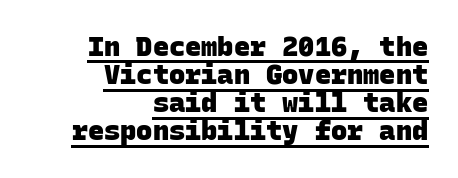
Q: Is the text bold? A: Yes.
Q: Is the text underlined? A: Yes.
Q: How is the paragraph aligned? A: Right-aligned.
Q: Is the spacing between letters normal or unusually wide? A: Normal.
Q: Is the spacing between lines tight, normal or loose? A: Tight.
